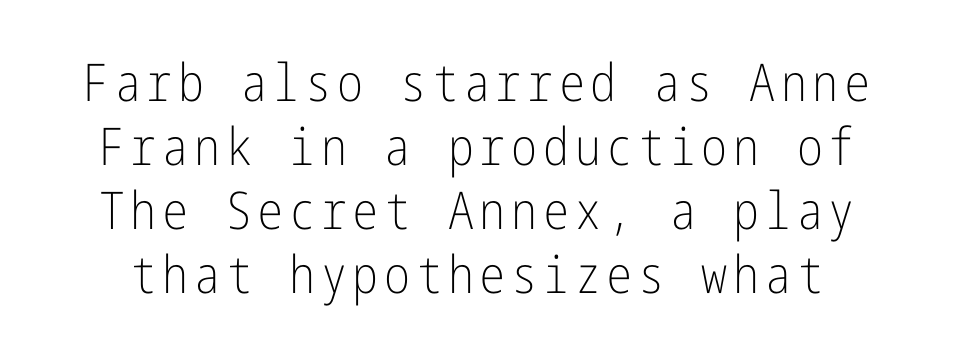
{"serif": "no", "italic": "no", "bold": "no", "weight": "light", "width": "condensed", "stroke_contrast": "low", "x_height": "medium", "underline": "no", "line_spacing_ratio": 1.23, "glyph_px": 52}
